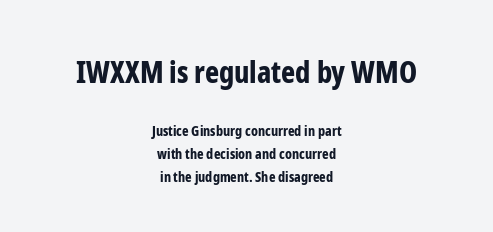
{"serif": "no", "italic": "no", "bold": "yes", "weight": "bold", "width": "condensed", "stroke_contrast": "low", "x_height": "medium", "monospaced": "no", "underline": "no", "align": "center", "line_spacing": "normal", "line_spacing_ratio": 1.63, "letter_spacing": "normal", "letter_spacing_em": 0.0, "larger_block": "first", "size_ratio": 2.14, "glyph_px": 30}
